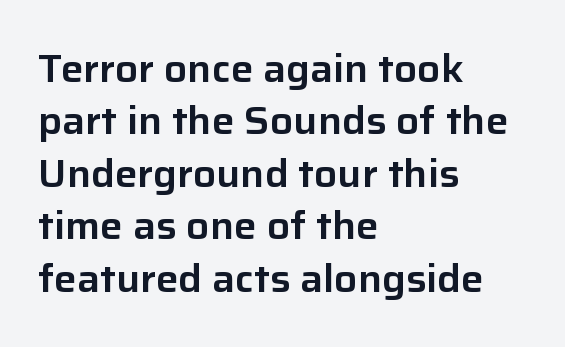
The image shows 38 px sans-serif type, upright; set left-aligned, normal line spacing (1.38x), normal letter spacing, not underlined; low stroke contrast and a medium x-height.
